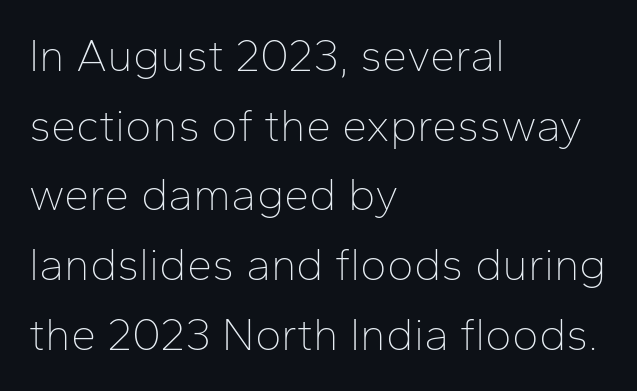
The image shows 45 px thin sans-serif type, upright; set left-aligned, normal line spacing (1.55x), normal letter spacing, not underlined; low stroke contrast and a medium x-height.
